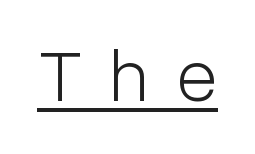
{"serif": "no", "italic": "no", "bold": "no", "weight": "light", "width": "condensed", "stroke_contrast": "low", "x_height": "medium", "monospaced": "no", "underline": "yes", "letter_spacing": "wide", "letter_spacing_em": 0.38, "glyph_px": 75}
